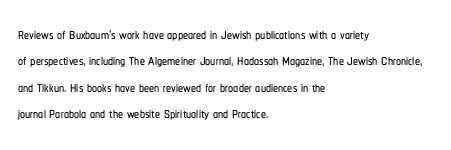
The image shows 20 px text type, upright; set left-aligned, normal line spacing (1.32x), normal letter spacing, not underlined.
